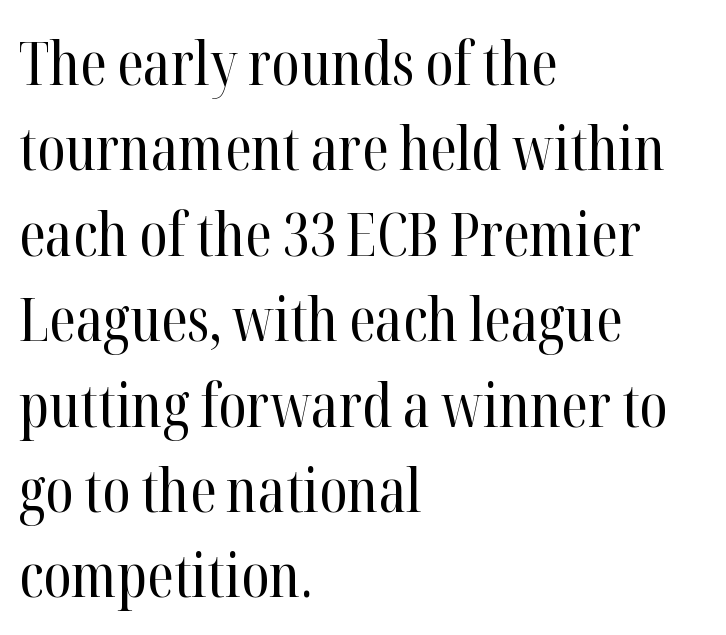
The block of text has a typical density, with ordinary space between rows. The typeface has the unassuming heft of standard copy or less. If you drew a ruler down the left edge, every line would touch it. The passage shown is typed in a proportional face where columns would drift. The space directly below the letters is spotless. Inter-character spacing is left at the font's built-in metrics.
